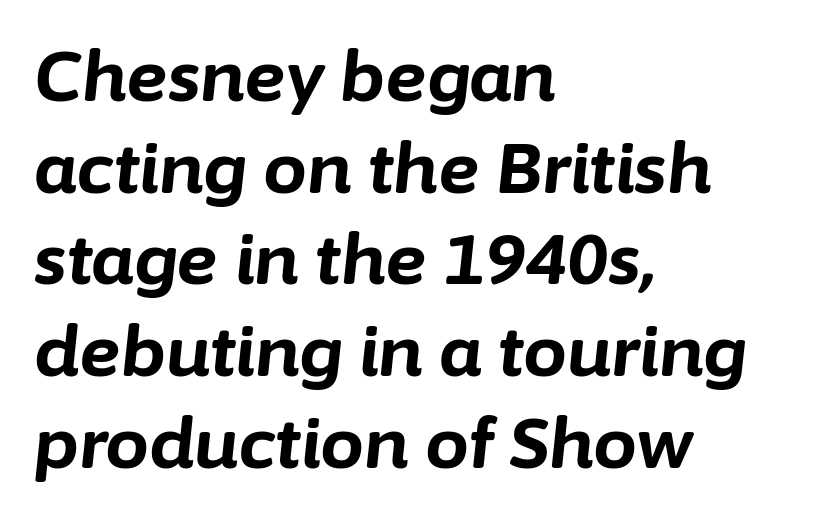
Interline gaps are of average width in this sample. Set as a true bold cut, around the 700 mark. Quick note: underline off. These lines keep a tight, regular rhythm from letter to letter. Each letter keeps its own natural width here, so spacing adapts to shape.
